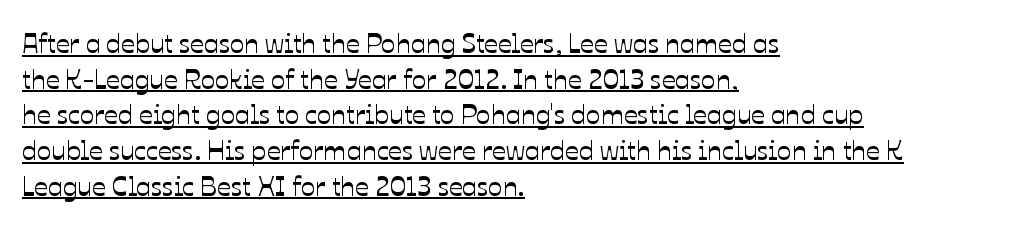
The image shows 27 px text type, upright; set left-aligned, normal line spacing (1.32x), normal letter spacing, underlined.
